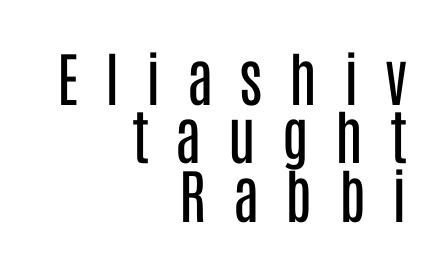
{"serif": "no", "italic": "no", "bold": "no", "weight": "regular", "width": "condensed", "stroke_contrast": "low", "x_height": "large", "monospaced": "no", "underline": "no", "align": "right", "line_spacing": "tight", "line_spacing_ratio": 0.99, "letter_spacing": "wide", "letter_spacing_em": 0.45, "glyph_px": 59}
